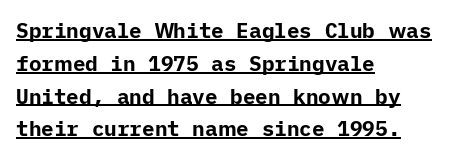
The paragraph has a hard left edge and a soft right edge. Caption: standard tracking, unaltered. This sample uses an upright cut, with every glyph sitting square on the baseline. The words here are underlined. Weight check: bold — yes, fully.
